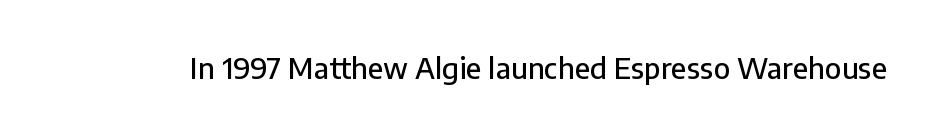
{"serif": "no", "italic": "no", "width": "normal", "stroke_contrast": "low", "x_height": "medium", "monospaced": "no", "underline": "no", "letter_spacing": "normal", "letter_spacing_em": 0.0, "glyph_px": 29}
